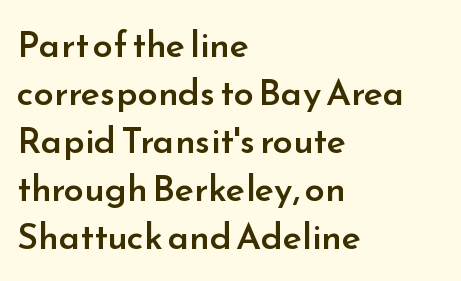
{"serif": "no", "italic": "no", "bold": "semi", "weight": "semibold", "width": "normal", "stroke_contrast": "low", "x_height": "small", "monospaced": "no", "underline": "no", "align": "left", "line_spacing": "normal", "line_spacing_ratio": 1.33, "letter_spacing": "normal", "letter_spacing_em": 0.0, "glyph_px": 36}
